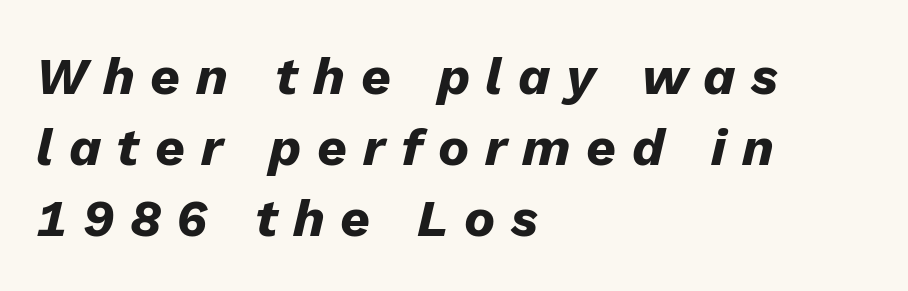
{"italic": "yes", "lean": "right", "slant_degrees": 13, "bold": "yes", "weight": "heavy", "width": "normal", "stroke_contrast": "low", "x_height": "medium", "monospaced": "no", "underline": "no", "align": "left", "line_spacing": "normal", "line_spacing_ratio": 1.37, "letter_spacing": "wide", "letter_spacing_em": 0.3, "glyph_px": 52}
